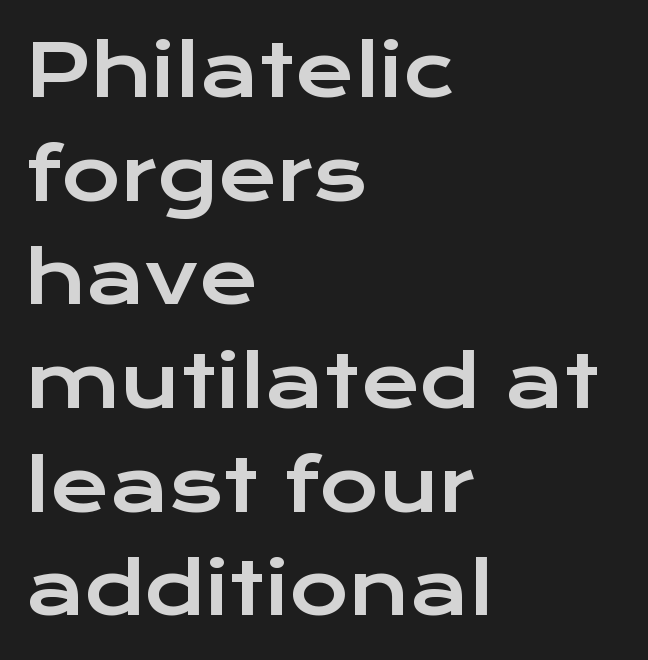
The image shows 72 px wide sans-serif type, upright; set left-aligned, normal line spacing (1.44x), normal letter spacing, not underlined; low stroke contrast and a medium x-height.
